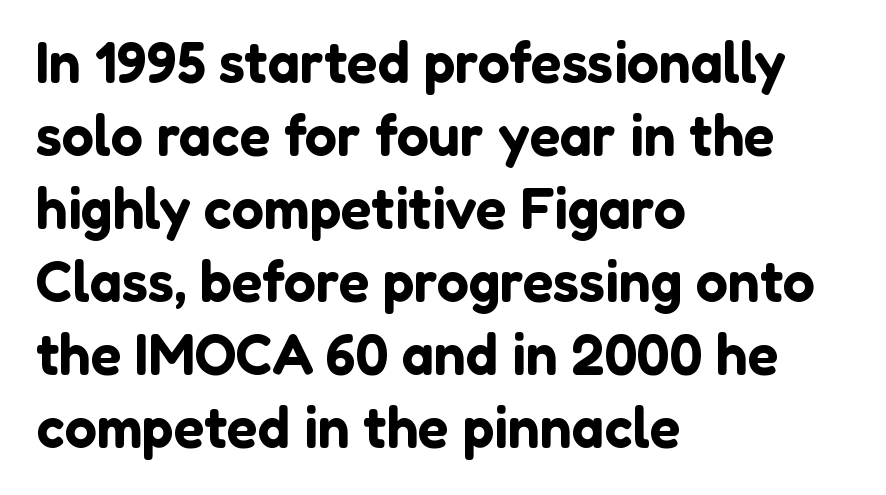
{"serif": "no", "italic": "no", "width": "normal", "stroke_contrast": "low", "x_height": "medium", "monospaced": "no", "underline": "no", "align": "left", "line_spacing": "normal", "line_spacing_ratio": 1.28, "letter_spacing": "normal", "letter_spacing_em": 0.0, "glyph_px": 57}
